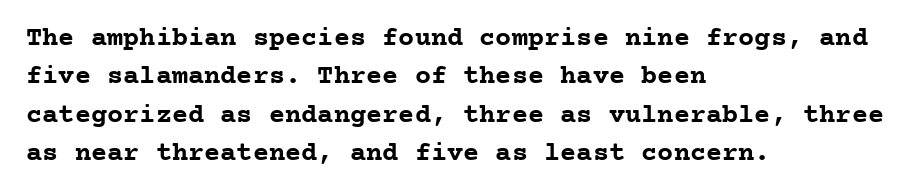
The image shows 27 px bold type, upright; set left-aligned, normal line spacing (1.42x), normal letter spacing, not underlined.
